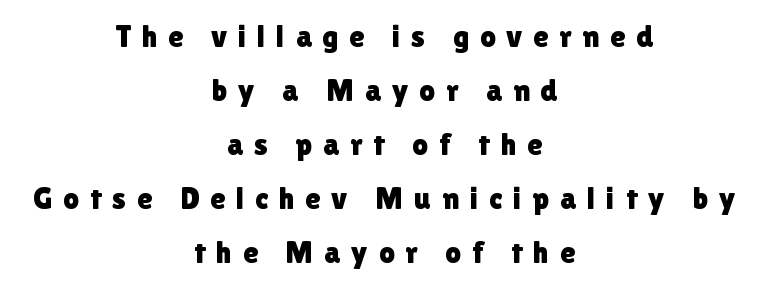
Only glyphs here, with clear space below each row. This is sans-serif lettering, the kind often seen on screens and signage. Each word looks stretched out because of the extra space between its letters. Horizontally, the lines are justified to the midpoint only. Italic: no, the glyphs are upright roman. The rendering uses natural spacing where letterforms have individual widths.
